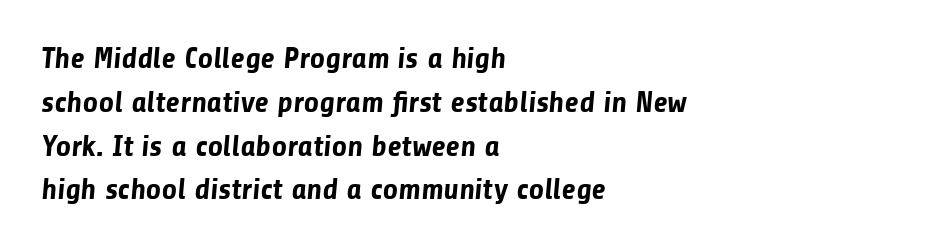
The letters carry no serifs — their stems end cleanly without finishing strokes. Just letters on the line, the space beneath them empty. This sample has the flowing, uneven cadence of proportional lettering. What weight is shown? A full bold with thick strokes. Evenly set lines give the paragraph a standard silhouette. Visually the block forms a straight wall on the left and a jagged coastline on the right.
